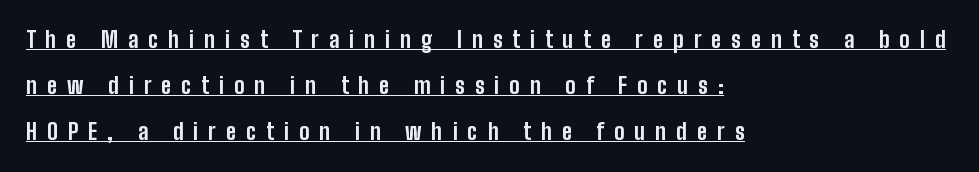
{"italic": "no", "bold": "yes", "underline": "yes", "align": "left", "line_spacing": "loose", "line_spacing_ratio": 2.1, "letter_spacing": "wide", "letter_spacing_em": 0.45, "glyph_px": 22}
